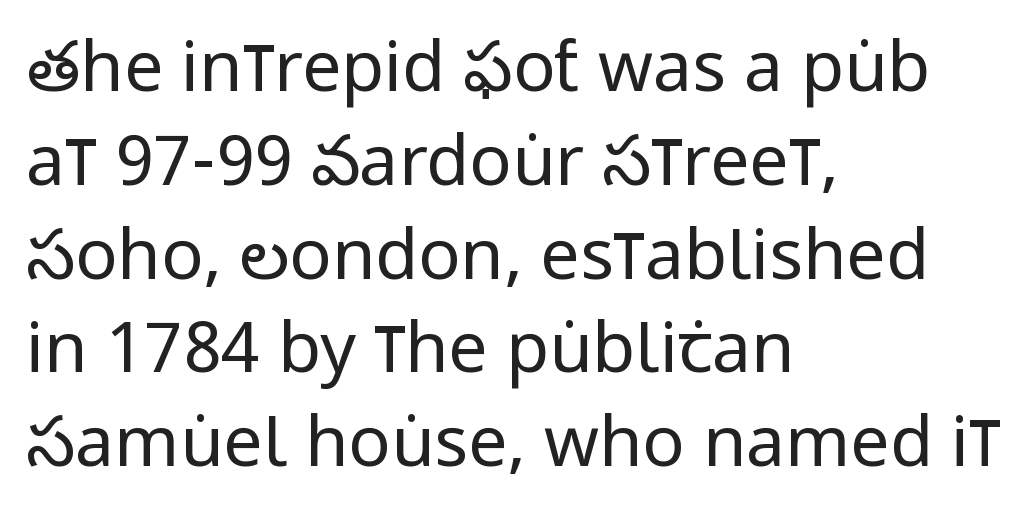
{"serif": "no", "italic": "no", "bold": "no", "weight": "regular", "width": "condensed", "stroke_contrast": "low", "x_height": "large", "monospaced": "no", "underline": "no", "align": "left", "line_spacing": "normal", "line_spacing_ratio": 1.34, "letter_spacing": "normal", "letter_spacing_em": 0.0, "glyph_px": 70}
